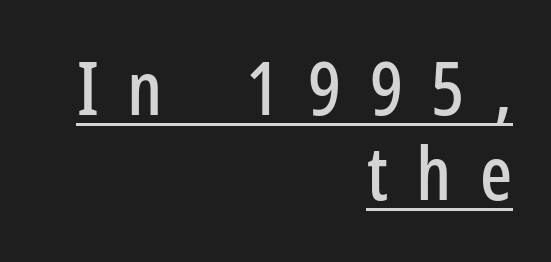
The image shows 75 px condensed sans-serif type, upright; set right-aligned, tight line spacing (1.14x), unusually wide letter spacing (+0.38 em), underlined; low stroke contrast and a medium x-height.
